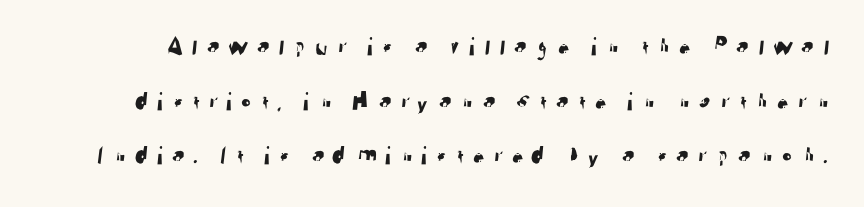
{"underline": "no", "line_spacing": "loose", "line_spacing_ratio": 2.1, "letter_spacing": "wide", "letter_spacing_em": 0.27, "glyph_px": 26}
